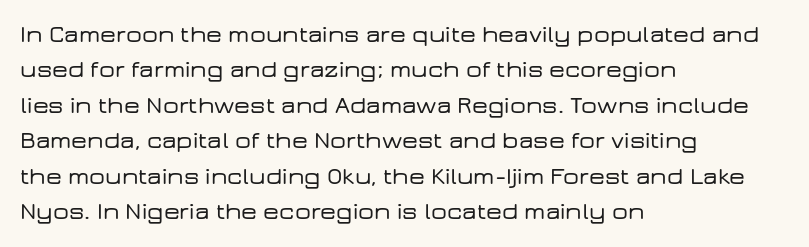
The image shows 25 px text type, upright; set left-aligned, normal line spacing (1.42x), normal letter spacing, not underlined.
